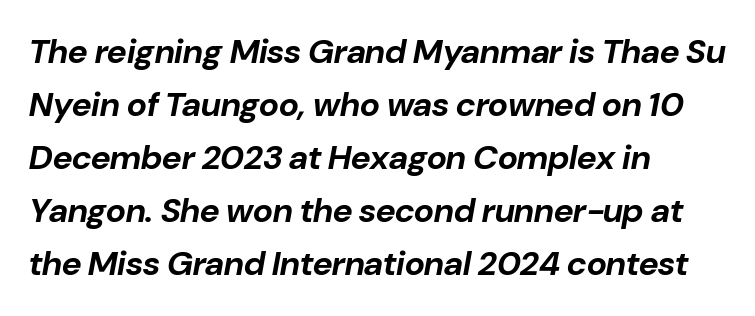
{"italic": "yes", "lean": "right", "slant_degrees": 10, "bold": "yes", "weight": "bold", "width": "normal", "stroke_contrast": "low", "x_height": "medium", "monospaced": "no", "underline": "no", "align": "left", "line_spacing": "normal", "line_spacing_ratio": 1.56, "letter_spacing": "normal", "letter_spacing_em": 0.0, "glyph_px": 34}
